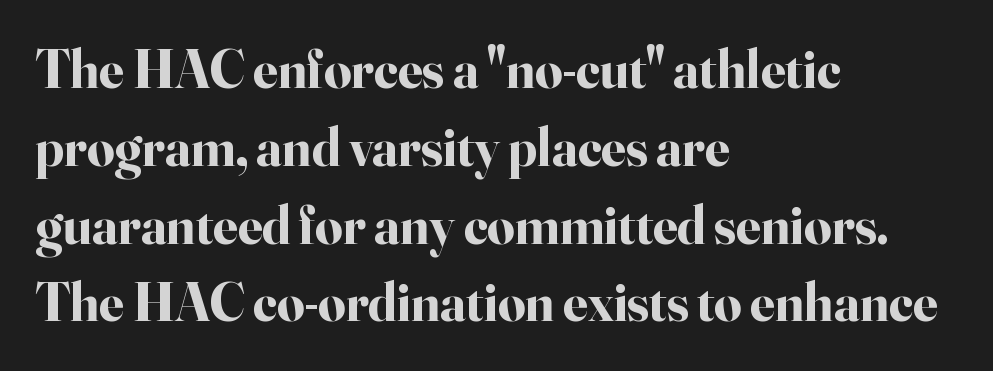
Summary of vertical rhythm: regular, with standard interline spacing. Spacing verdict: proportional, widths tailored to each character. Leftover space on each line is placed entirely after the last word. Any mark beneath the type? The region is blank.
